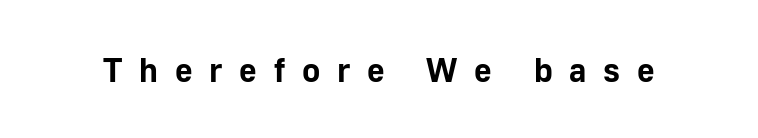
The image shows 34 px bold sans-serif type, upright; set unusually wide letter spacing (+0.49 em), not underlined; low stroke contrast and a medium x-height.
